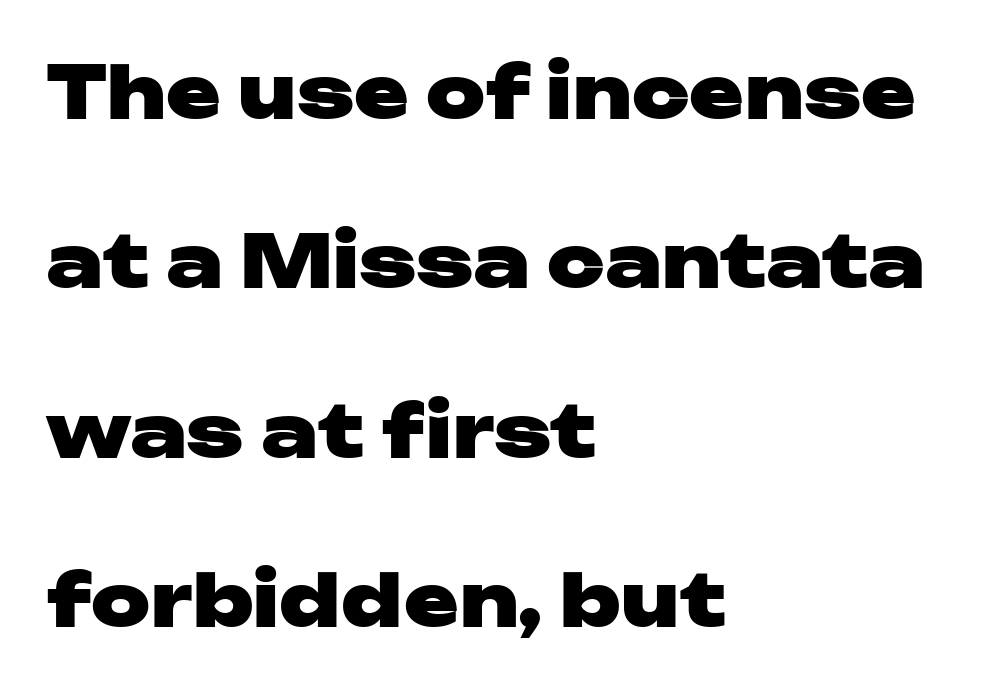
Q: Is the text bold? A: Yes.
Q: Is the text italic (slanted)? A: No, it is upright.
Q: Is the typeface a serif or a sans-serif typeface? A: Sans-serif.
Q: Is the text underlined? A: No.
Q: How is the paragraph aligned? A: Left-aligned.
Q: Is the spacing between letters normal or unusually wide? A: Normal.
Q: Is the spacing between lines tight, normal or loose? A: Loose.
Q: Width (condensed, normal, or wide)? A: Wide.
Q: Stroke contrast? A: Low.
Q: x-height? A: Medium.
Q: Monospaced? A: No.
